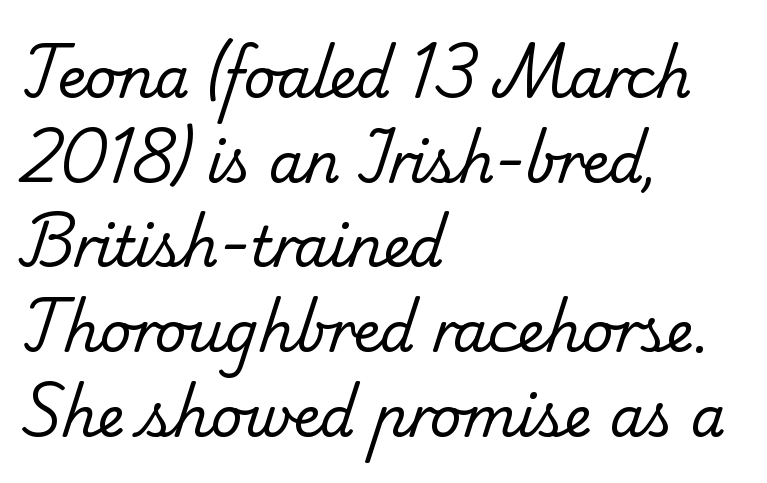
The image shows 55 px regular-weight serif type; set left-aligned, normal line spacing (1.54x), normal letter spacing, not underlined; low stroke contrast and a small x-height.
